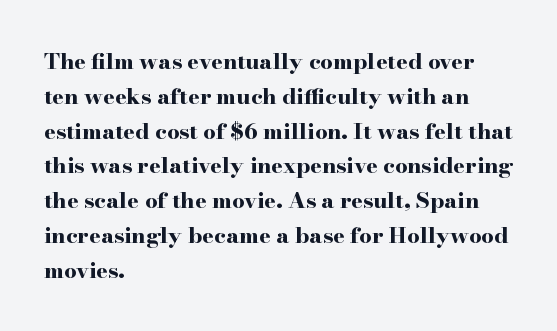
Q: Is the text bold? A: Yes.
Q: Is the text italic (slanted)? A: No, it is upright.
Q: Is the text underlined? A: No.
Q: How is the paragraph aligned? A: Left-aligned.
Q: Is the spacing between letters normal or unusually wide? A: Normal.
Q: Is the spacing between lines tight, normal or loose? A: Normal.
